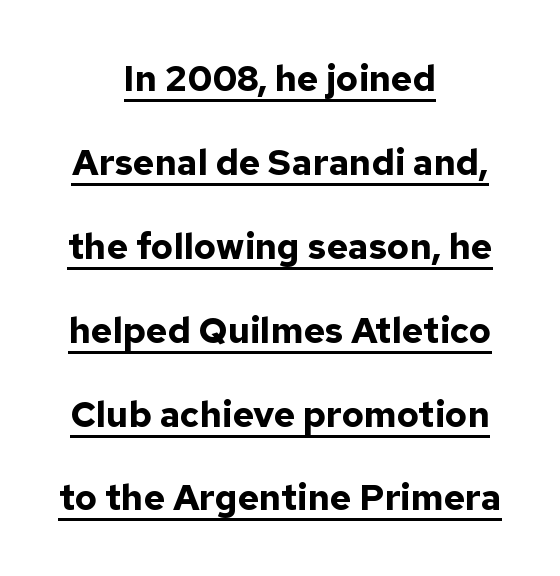
The image shows 36 px bold sans-serif type, upright; set centered, loose line spacing (2.33x), normal letter spacing, underlined; low stroke contrast and a medium x-height.
